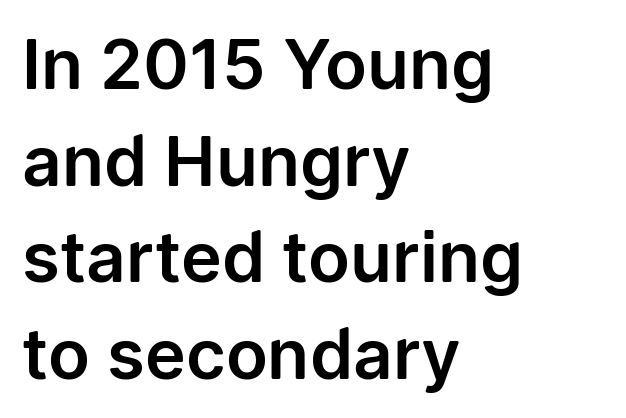
Q: Is the text italic (slanted)? A: No, it is upright.
Q: Is the typeface a serif or a sans-serif typeface? A: Sans-serif.
Q: Is the text underlined? A: No.
Q: How is the paragraph aligned? A: Left-aligned.
Q: Is the spacing between letters normal or unusually wide? A: Normal.
Q: Is the spacing between lines tight, normal or loose? A: Normal.
Q: Width (condensed, normal, or wide)? A: Normal.
Q: Stroke contrast? A: Low.
Q: x-height? A: Medium.
Q: Monospaced? A: No.
